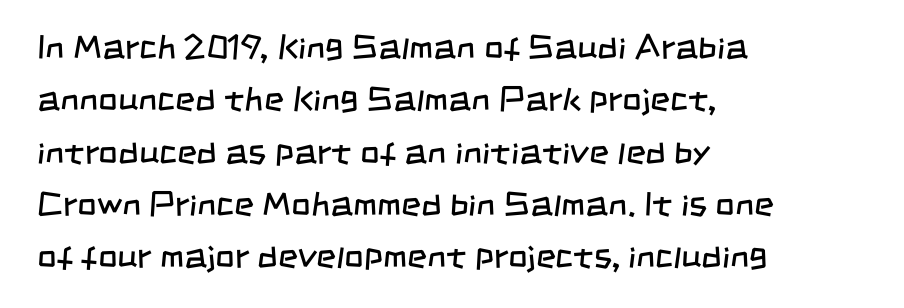
The image shows 34 px regular-weight, condensed sans-serif type; set left-aligned, normal line spacing (1.54x), normal letter spacing, not underlined; low stroke contrast and a large x-height.
